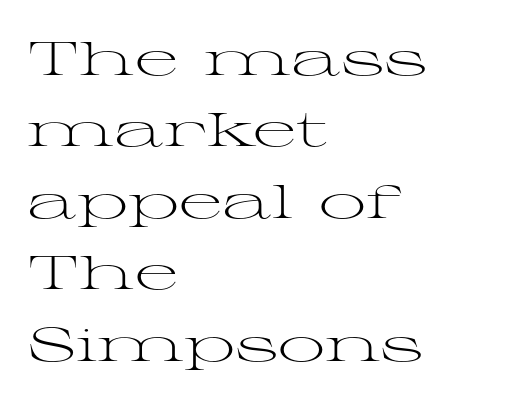
Proportional: the letters do not fall into vertical columns. Compared with a typical body face, this is equally light or lighter still. Rendered with straight, roman letterforms. The face used here is rendered with its standard letterfit. Which margin do the lines hug? The left one — the right edge is uneven. The lines sit at an ordinary, default distance from one another.
